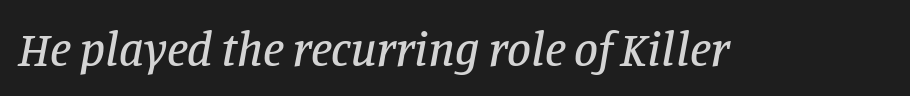
Q: Is the text italic (slanted)? A: Yes, it leans right by about 11 degrees.
Q: Is the typeface a serif or a sans-serif typeface? A: Serif.
Q: Is the text underlined? A: No.
Q: Is the spacing between letters normal or unusually wide? A: Normal.
Q: Width (condensed, normal, or wide)? A: Normal.
Q: Stroke contrast? A: Low.
Q: x-height? A: Large.
Q: Monospaced? A: No.
